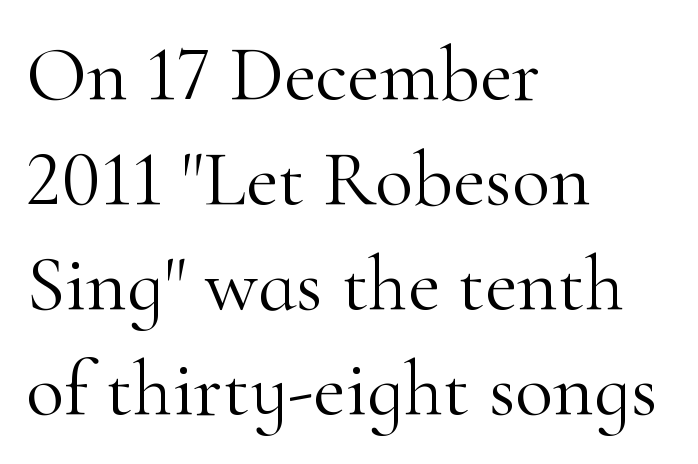
{"serif": "yes", "italic": "no", "bold": "no", "weight": "light", "width": "normal", "stroke_contrast": "high", "x_height": "small", "monospaced": "no", "underline": "no", "align": "left", "line_spacing": "normal", "line_spacing_ratio": 1.33, "letter_spacing": "normal", "letter_spacing_em": 0.0, "glyph_px": 79}
